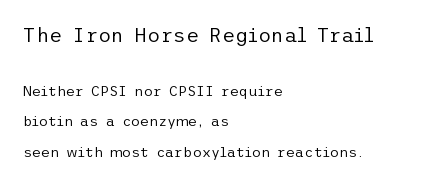
This reads as an unemphasized weight, regular at the heaviest. Size hierarchy here favors the leading block over the trailing one. Tracking here is standard; glyphs follow each other at the usual distance. The lines are quadded left.
